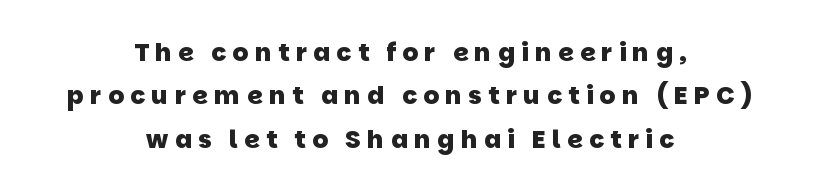
The image shows 25 px bold type; set centered, line spacing 1.74x, unusually wide letter spacing (+0.25 em), not underlined.
